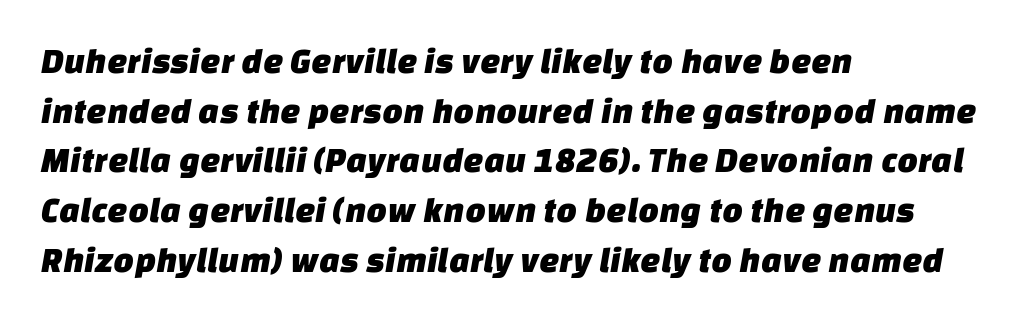
{"serif": "no", "width": "normal", "stroke_contrast": "low", "x_height": "large", "monospaced": "no", "underline": "no", "align": "left", "line_spacing": "normal", "line_spacing_ratio": 1.38, "letter_spacing": "normal", "letter_spacing_em": 0.0, "glyph_px": 36}
